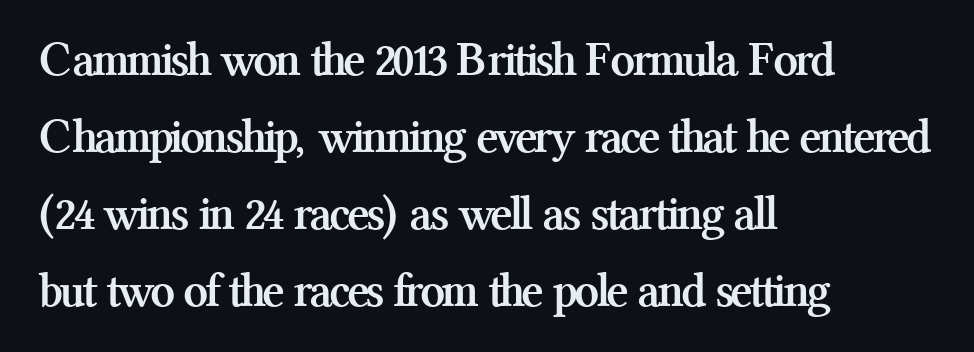
The image shows 49 px semibold serif type, upright; set left-aligned, normal line spacing (1.57x), normal letter spacing, not underlined; medium stroke contrast and a medium x-height.
